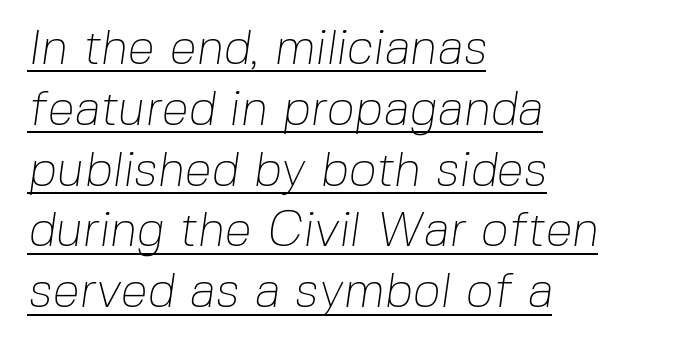
The image shows 49 px thin sans-serif type; set left-aligned, line spacing 1.24x, normal letter spacing, underlined; low stroke contrast and a medium x-height.
